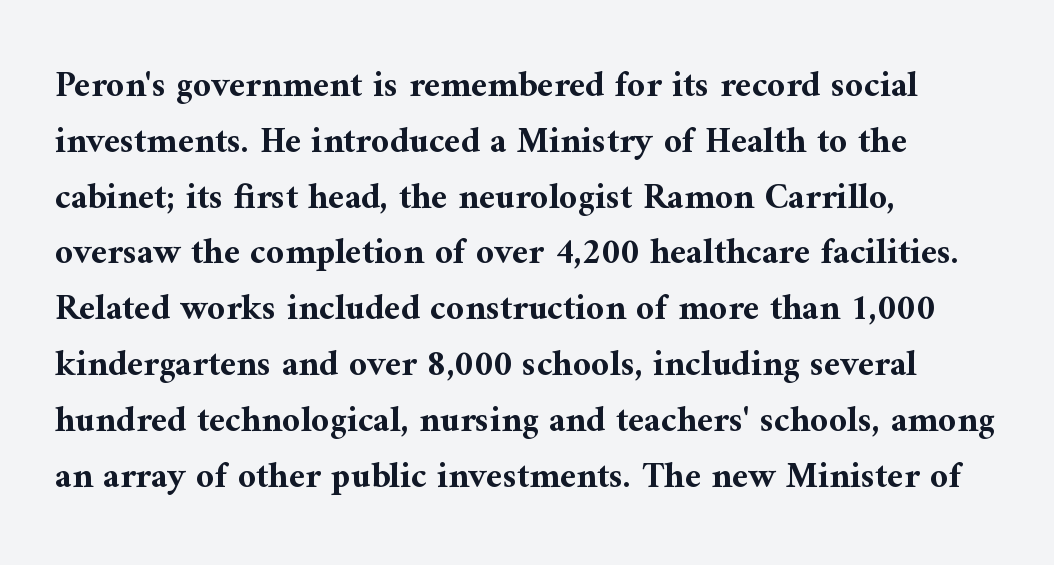
{"serif": "yes", "italic": "no", "bold": "yes", "weight": "bold", "width": "normal", "stroke_contrast": "medium", "x_height": "medium", "monospaced": "no", "underline": "no", "align": "left", "line_spacing": "normal", "line_spacing_ratio": 1.55, "letter_spacing": "normal", "letter_spacing_em": 0.0, "glyph_px": 36}
